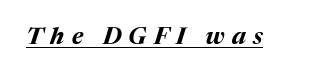
The line texture is sparse and dotted thanks to wide tracking. The glyphs look as if they've been sheared to an angle. How heavy is the stroke? Heavy — this is a bold. The sample's only ornament is a line tracing under the words.
